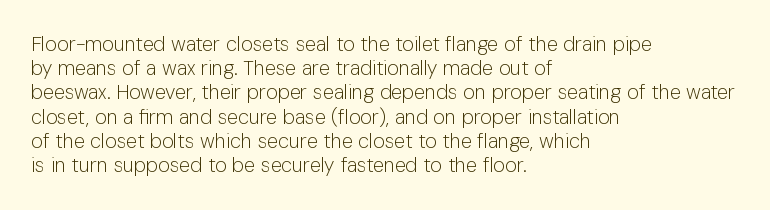
The image shows 20 px text type, upright; set left-aligned, line spacing 1.21x, normal letter spacing, not underlined.
